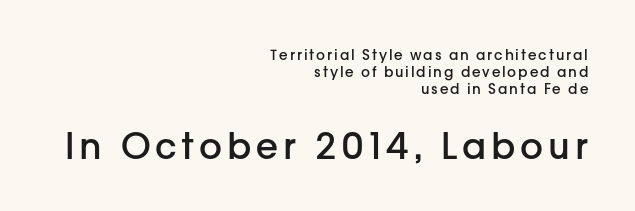
The characters display no serif detailing; their extremities are plain. Italic: no, the glyphs are upright roman. All the whitespace from short lines collects on the left. The foot of each line stays bare and open. Emphasis by weight is partial: semibold. The rendering uses natural spacing where letterforms have individual widths.
